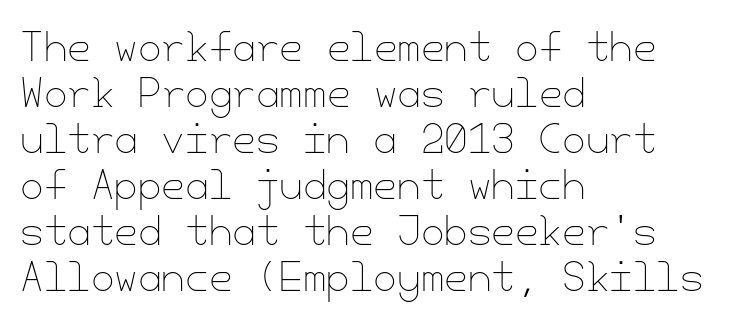
The typesetting does not lean heavy: it is not bold. The rendering keeps characters at their native spacing. Notice how the passage keeps a crisp vertical edge on the left only. This is the regular roman posture of the typeface. Quick note: underline off.
